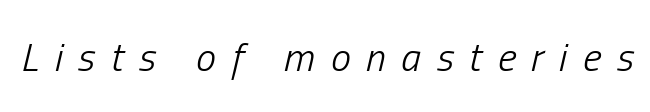
The image shows 40 px light, condensed type, italic (leaning right); set unusually wide letter spacing (+0.39 em), not underlined; low stroke contrast and a medium x-height.
